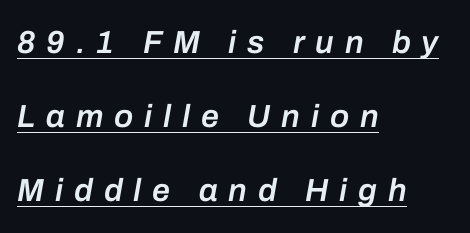
In terms of leading, this rendering errs on the spacious side. A typesetter would call this proportional, since set widths differ per character. Notice how a bar underscores the lettering throughout. As a designer I'd log this as weight 600, semibold. Does extra space separate the letters? Yes, quite a lot of it. Compared with a centered layout, this one pins lines to the left instead.
